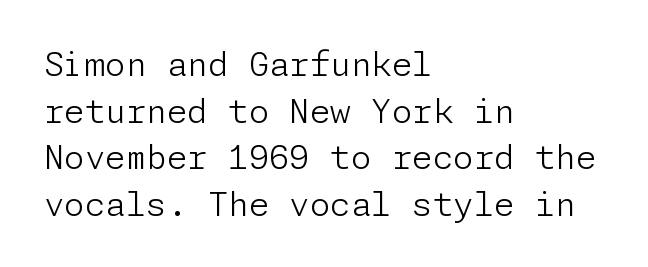
The image shows 33 px light sans-serif type, upright; set left-aligned, normal line spacing (1.41x), normal letter spacing, not underlined; low stroke contrast and a medium x-height.
